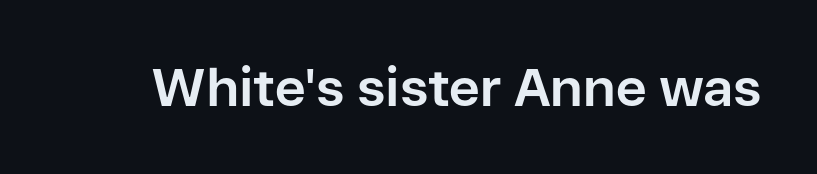
Nobody touched the tracking dial on this one. Character widths vary here, with narrow letters taking less room than wide ones. Heft: maximum for text — a bold. To sum up the face: it is a sans, with no serifs. Unmarked baselines from the first word to the last.
